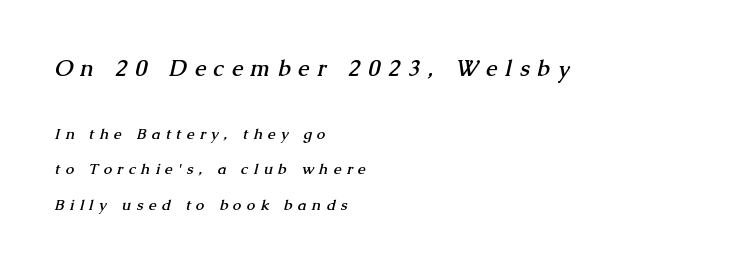
Q: Is the text bold? A: Yes.
Q: Is the text underlined? A: No.
Q: How is the paragraph aligned? A: Left-aligned.
Q: Is the spacing between letters normal or unusually wide? A: Unusually wide.
Q: Is the spacing between lines tight, normal or loose? A: Loose.
Q: Which block of text is set in a larger size, the first (top) or the second (bottom)? A: The first (top) one.
